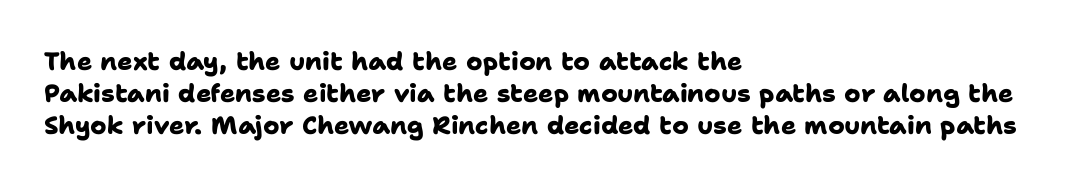
{"bold": "yes", "underline": "no", "align": "left", "line_spacing": "normal", "line_spacing_ratio": 1.29, "letter_spacing": "normal", "letter_spacing_em": 0.0, "glyph_px": 25}
